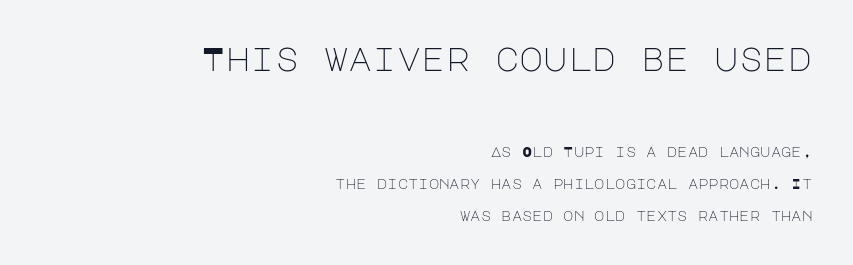
{"serif": "no", "italic": "no", "bold": "no", "weight": "light", "width": "normal", "stroke_contrast": "low", "x_height": "large", "underline": "no", "align": "right", "line_spacing": "loose", "line_spacing_ratio": 2.31, "letter_spacing": "normal", "letter_spacing_em": 0.0, "larger_block": "first", "size_ratio": 2.36, "glyph_px": 33}
